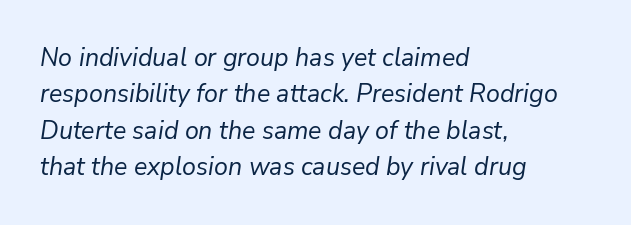
Q: Is the text bold? A: No.
Q: Is the text italic (slanted)? A: Yes, it leans right by about 9 degrees.
Q: Is the text underlined? A: No.
Q: How is the paragraph aligned? A: Left-aligned.
Q: Is the spacing between letters normal or unusually wide? A: Normal.
Q: Is the spacing between lines tight, normal or loose? A: Normal.
